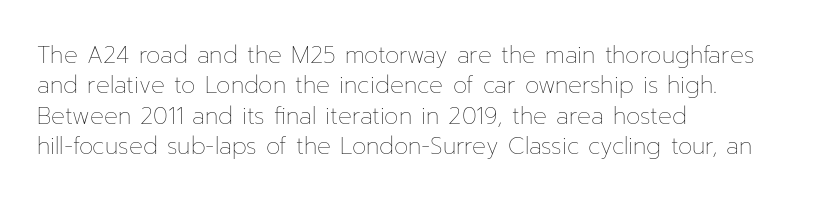
The space directly below the letters is spotless. Caption: standard tracking, unaltered. Vertically, the passage feels balanced, rows spaced as you'd expect. Does the lettering tilt? It doesn't — this is upright.
